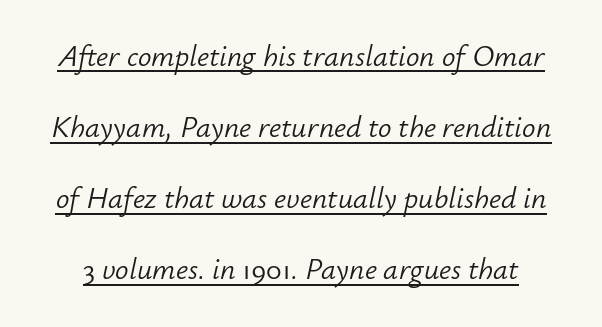
The image shows 30 px light type, italic (leaning right); set loose line spacing (2.37x), normal letter spacing, underlined; low stroke contrast and a small x-height.
